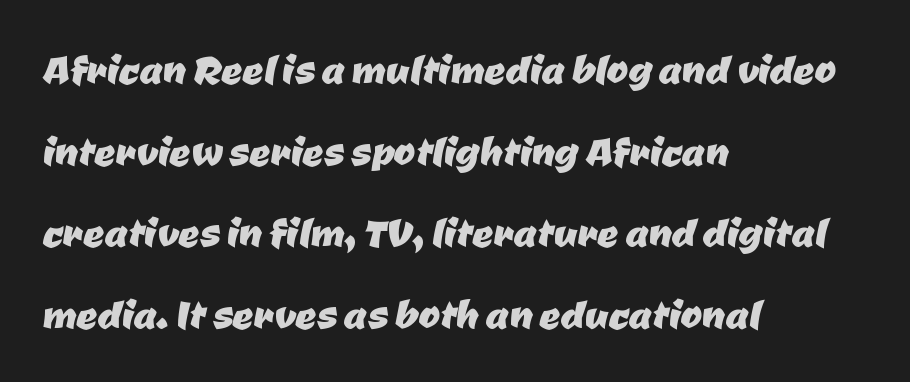
Is there much room between lines? A standard amount, neither cramped nor airy. The text block is weighted toward the left margin, trailing off unevenly rightward. Glyph-to-glyph distance matches everyday printed text. The letters advance in unequal steps, a hallmark of proportional type. This sample uses a sans-serif face.
